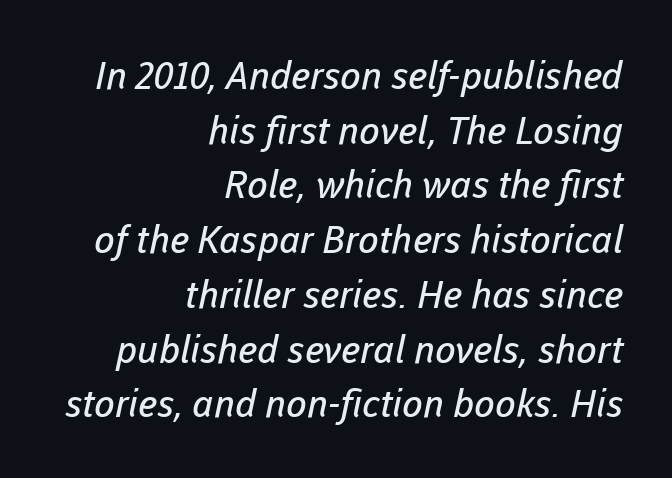
Each letter keeps its own natural width here, so spacing adapts to shape. The typesetting does not lean heavy: it is not bold. Reading down the block, your eye finds every line finishing at a fixed right position. Examine the stroke ends and you'll find no serifs.
